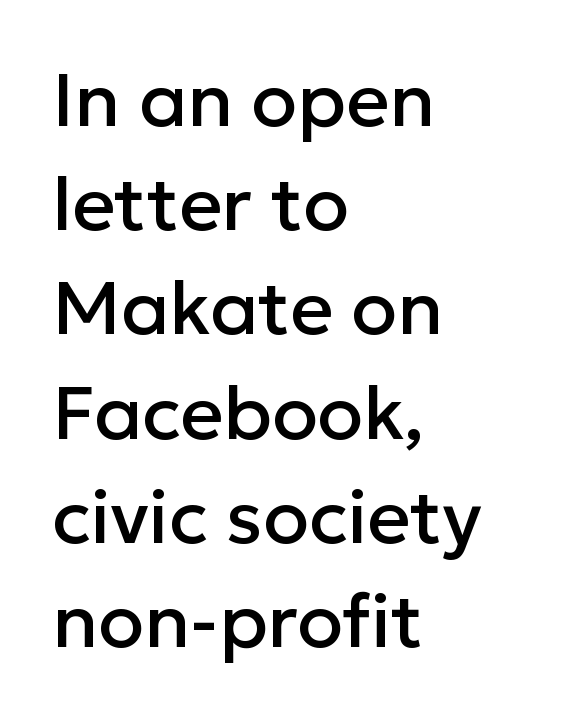
The image shows 75 px sans-serif type, upright; set left-aligned, normal line spacing (1.39x), normal letter spacing, not underlined; low stroke contrast and a medium x-height.
